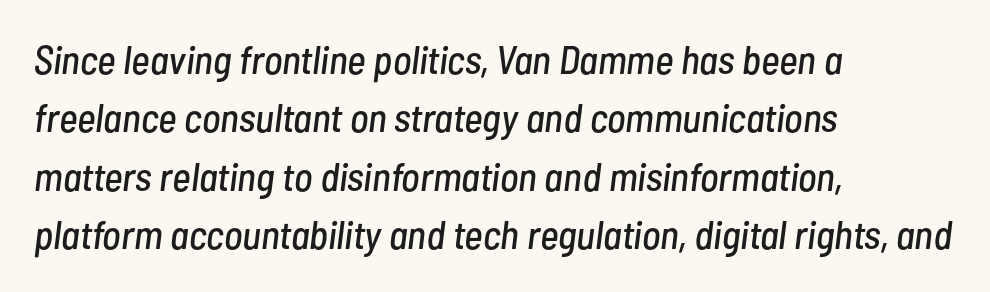
Each letter keeps its own natural width here, so spacing adapts to shape. Words appear dense and cohesive because spacing is normal. The glyphs are unaccompanied by any horizontal stroke below them. Vertically, the passage feels balanced, rows spaced as you'd expect. The lines are quadded left. Style check: oblique.
